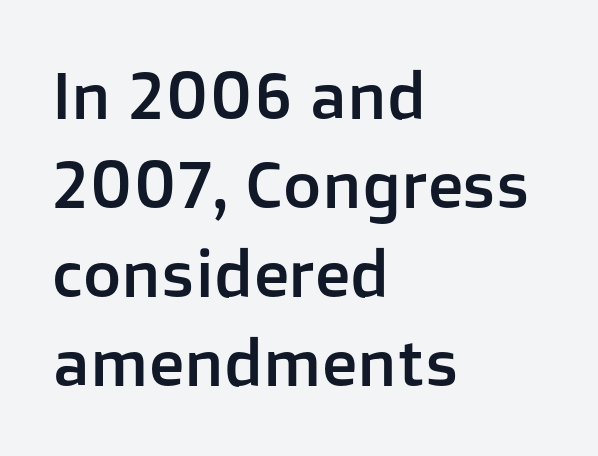
The rendering uses natural spacing where letterforms have individual widths. The passage shown is not underscored anywhere. The designer left line spacing at the default. Note: no serifs on the glyphs. This rendering leaves character spacing at its baseline value. The paragraph has a hard left edge and a soft right edge.
